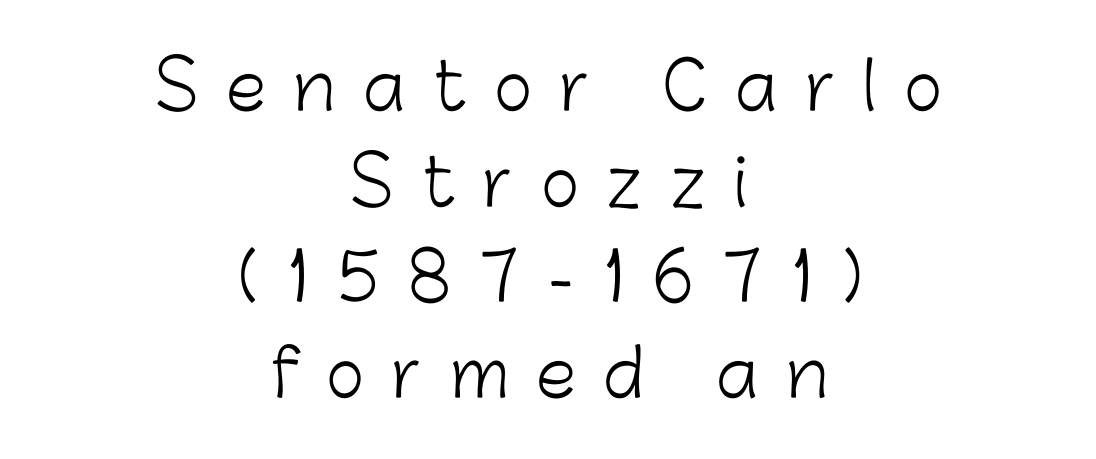
The image shows 65 px light sans-serif type, upright; set centered, normal line spacing (1.47x), unusually wide letter spacing (+0.43 em), not underlined; low stroke contrast and a medium x-height.
